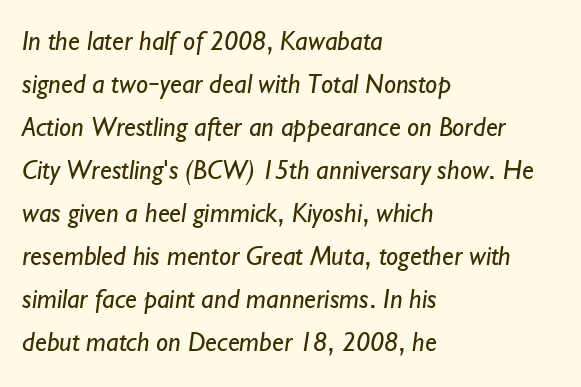
The image shows 27 px text type; set left-aligned, normal line spacing (1.59x), normal letter spacing, not underlined.
